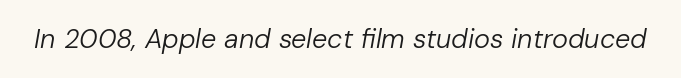
Q: Is the text bold? A: No.
Q: Is the text italic (slanted)? A: Yes, it leans right by about 10 degrees.
Q: Is the text underlined? A: No.
Q: Is the spacing between letters normal or unusually wide? A: Normal.
